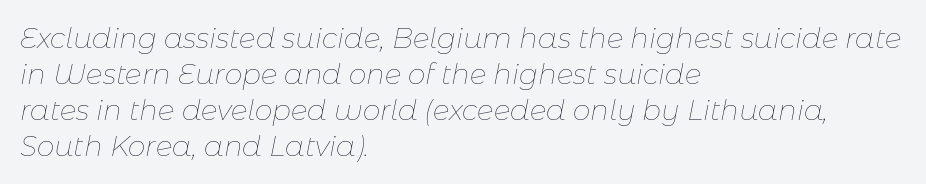
Bare-footed words on every line. Each new line begins a customary step beneath the previous one. Spacing verdict: proportional, widths tailored to each character. The cut favours lightness, reaching ordinary text weight at its darkest.
